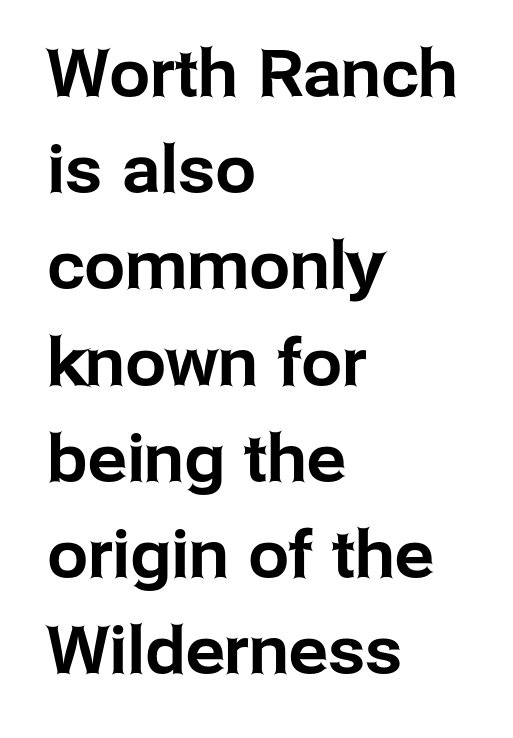
This sample has the flowing, uneven cadence of proportional lettering. Every character sits straight up, as roman type does. The rendering keeps characters at their native spacing. Unlike a traditional serif, this face leaves its strokes unadorned.
